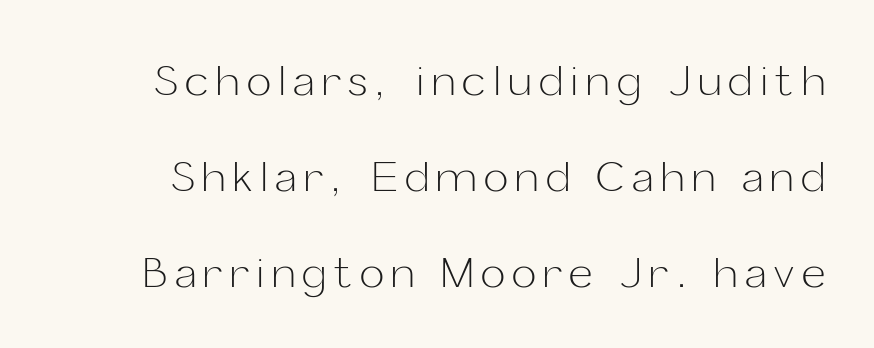
Q: Is the text bold? A: No.
Q: Is the text italic (slanted)? A: No, it is upright.
Q: Is the typeface a serif or a sans-serif typeface? A: Sans-serif.
Q: Is the text underlined? A: No.
Q: Is the spacing between lines tight, normal or loose? A: Loose.
Q: Width (condensed, normal, or wide)? A: Normal.
Q: Stroke contrast? A: Low.
Q: x-height? A: Medium.
Q: Monospaced? A: No.
